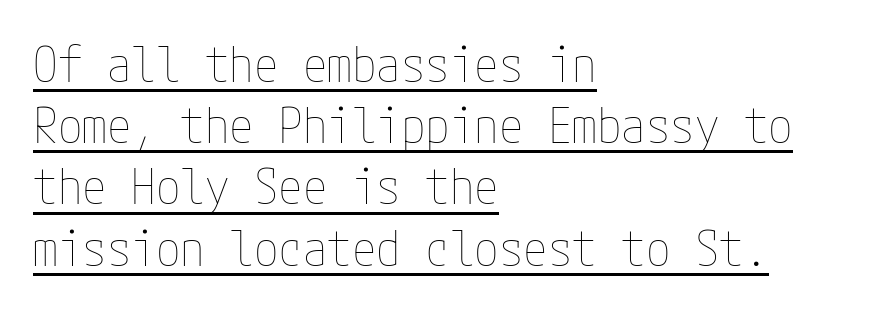
Q: Is the text bold? A: No.
Q: Is the text italic (slanted)? A: No, it is upright.
Q: Is the text underlined? A: Yes.
Q: How is the paragraph aligned? A: Left-aligned.
Q: Is the spacing between letters normal or unusually wide? A: Normal.
Q: Is the spacing between lines tight, normal or loose? A: Normal.
Q: Width (condensed, normal, or wide)? A: Condensed.
Q: Stroke contrast? A: Low.
Q: x-height? A: Medium.
